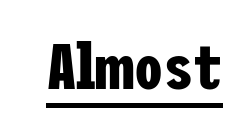
The image shows 65 px bold, condensed sans-serif type, upright; set normal letter spacing, underlined; low stroke contrast and a medium x-height.
